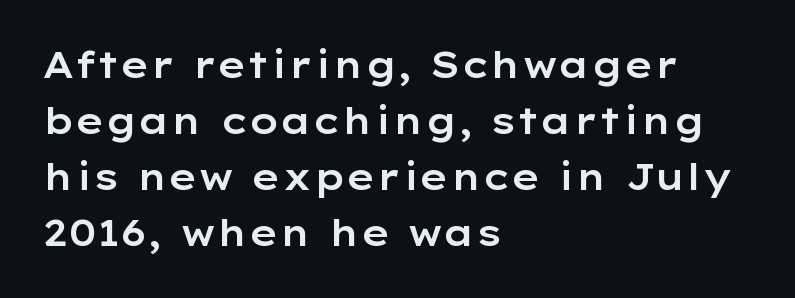
Descenders are the only things crossing below the line. Glyph-to-glyph distance matches everyday printed text. The typography opts for an upright posture over an oblique one. Is this a sans? Yes — the strokes have no serifs. Each letter keeps its own natural width here, so spacing adapts to shape. Regarding leading, the lines here are spaced in the standard way.
